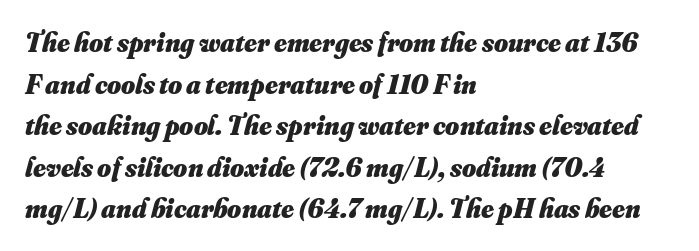
{"bold": "yes", "underline": "no", "align": "left", "line_spacing": "normal", "line_spacing_ratio": 1.54, "letter_spacing": "normal", "letter_spacing_em": 0.0, "glyph_px": 27}
